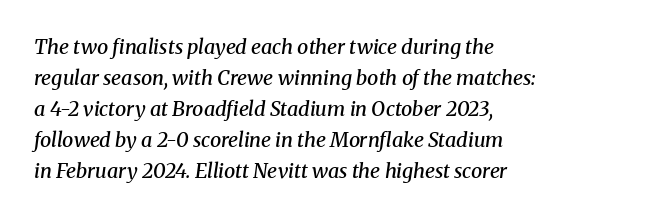
{"italic": "yes", "lean": "right", "slant_degrees": 8, "bold": "semi", "underline": "no", "align": "left", "line_spacing": "normal", "line_spacing_ratio": 1.55, "letter_spacing": "normal", "letter_spacing_em": 0.0, "glyph_px": 20}
